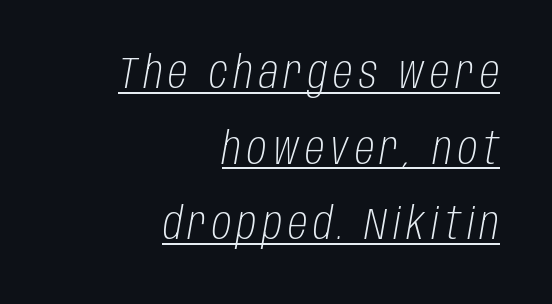
Unbolded letterforms with no extra heft. Note the varied advance widths — an 'i' is clearly narrower than an 'm'. Observe the lean: these are italic letterforms. These lines are set flush right with a ragged left edge.
